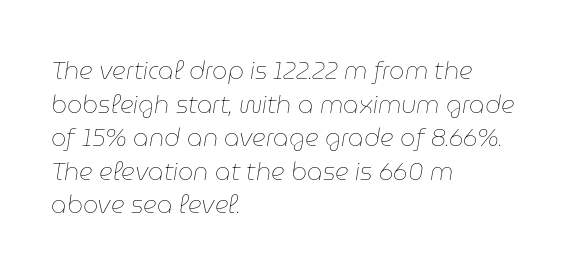
The image shows 24 px text type, italic (leaning right); set left-aligned, normal line spacing (1.4x), normal letter spacing, not underlined.
